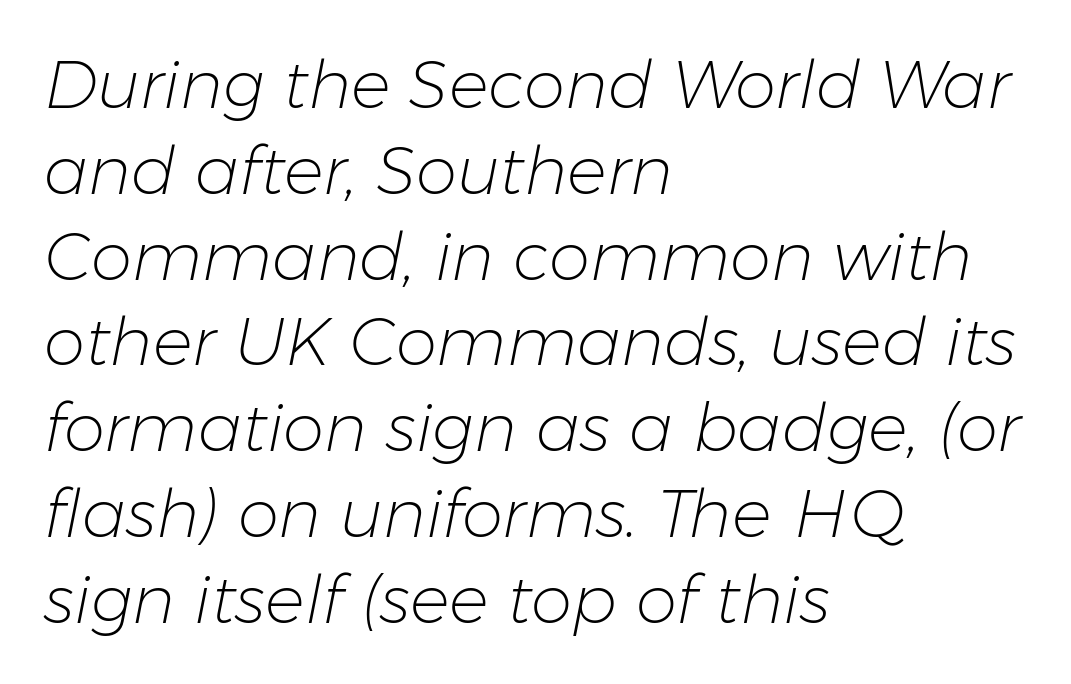
The rows are spaced the way most documents space them. The letters advance in unequal steps, a hallmark of proportional type. The rag falls on the right side of this text block. Designer's note — italics engaged. Weight: in the light-to-regular range. Tracking here is standard; glyphs follow each other at the usual distance.
